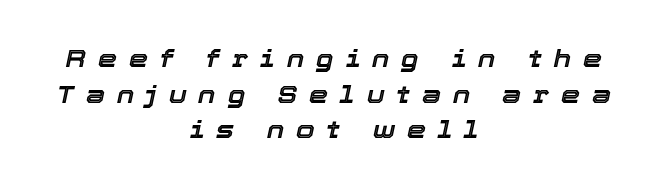
The image shows 24 px text type, italic (leaning right); set centered, normal line spacing (1.48x), unusually wide letter spacing (+0.5 em), not underlined.
